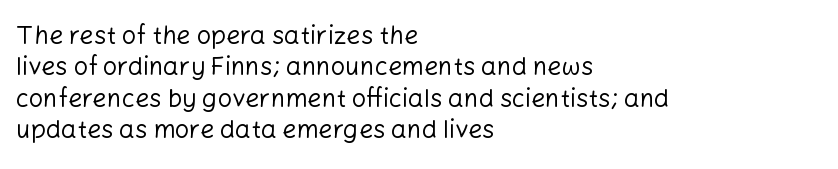
{"italic": "no", "bold": "no", "underline": "no", "align": "left", "line_spacing": "normal", "line_spacing_ratio": 1.26, "letter_spacing": "normal", "letter_spacing_em": 0.0, "glyph_px": 25}
